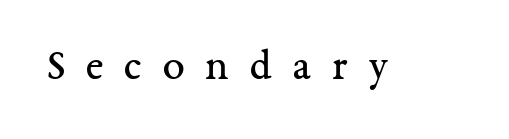
The image shows 44 px regular-weight serif type, upright; set unusually wide letter spacing (+0.48 em), not underlined; medium stroke contrast and a medium x-height.
